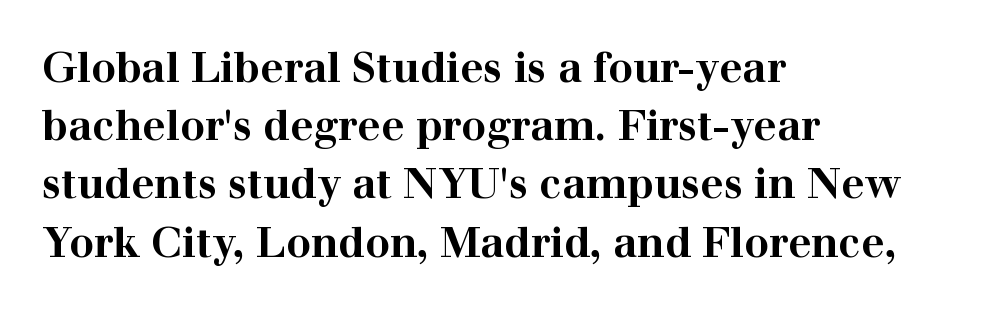
There is no visible air inserted between adjacent glyphs. These lines stack with their left ends in a neat column. The passage shown is typeset with a serif family. Weight: bold. Underlining? Definitely not there. This sample uses an upright cut, with every glyph sitting square on the baseline.
